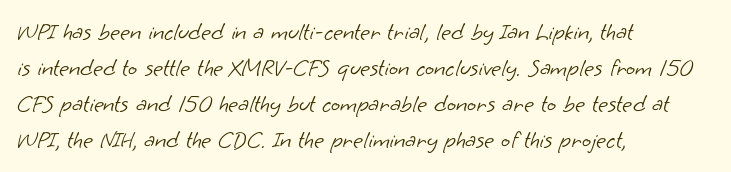
The image shows 24 px text type; set left-aligned, normal line spacing (1.5x), normal letter spacing, not underlined.
